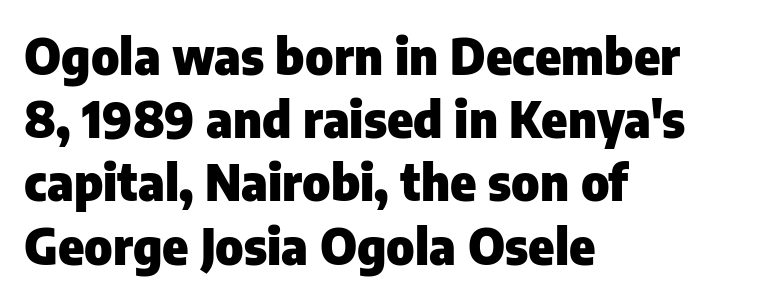
The image shows 49 px heavy sans-serif type, upright; set left-aligned, normal line spacing (1.29x), normal letter spacing, not underlined; low stroke contrast and a medium x-height.
